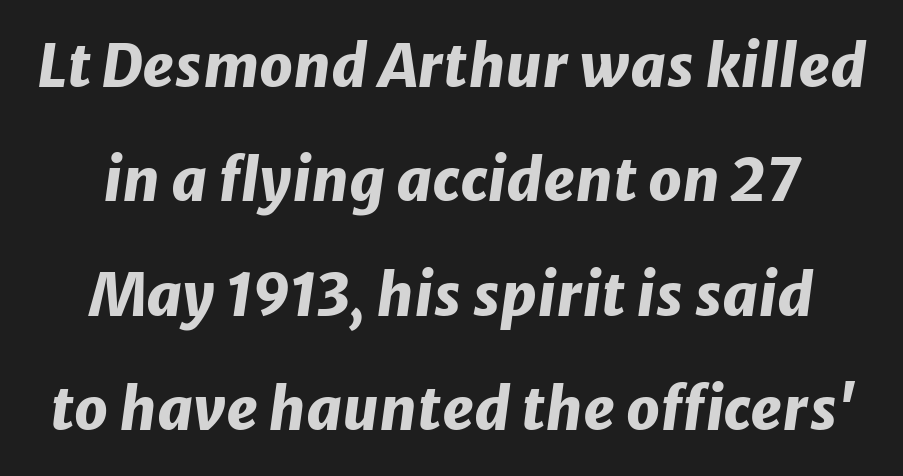
{"italic": "yes", "lean": "right", "slant_degrees": 8, "bold": "yes", "weight": "heavy", "width": "normal", "stroke_contrast": "low", "x_height": "medium", "monospaced": "no", "underline": "no", "line_spacing": "loose", "line_spacing_ratio": 1.94, "letter_spacing": "normal", "letter_spacing_em": 0.0, "glyph_px": 59}
